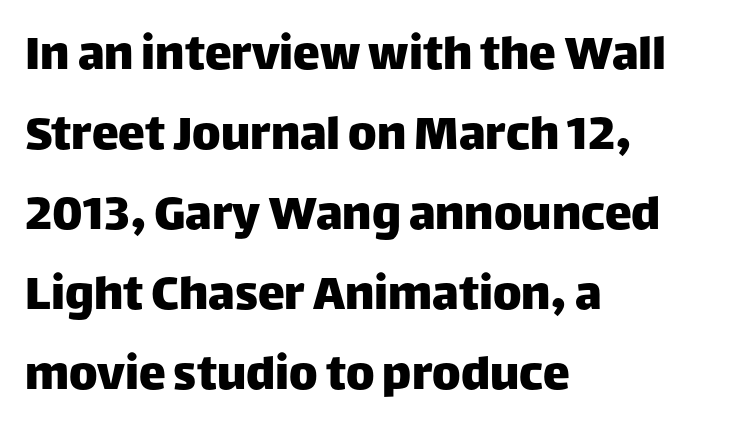
Q: Is the text italic (slanted)? A: No, it is upright.
Q: Is the typeface a serif or a sans-serif typeface? A: Sans-serif.
Q: Is the text underlined? A: No.
Q: How is the paragraph aligned? A: Left-aligned.
Q: Is the spacing between letters normal or unusually wide? A: Normal.
Q: Is the spacing between lines tight, normal or loose? A: Normal.
Q: Width (condensed, normal, or wide)? A: Normal.
Q: Stroke contrast? A: Low.
Q: x-height? A: Large.
Q: Monospaced? A: No.
